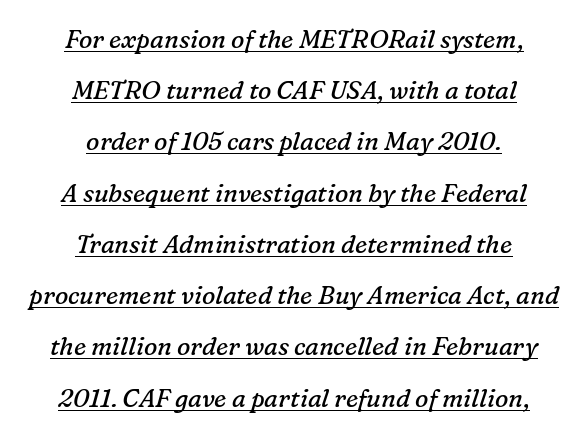
{"italic": "yes", "lean": "right", "slant_degrees": 16, "bold": "no", "underline": "yes", "align": "center", "line_spacing": "loose", "line_spacing_ratio": 2.05, "letter_spacing": "normal", "letter_spacing_em": 0.0, "glyph_px": 25}
